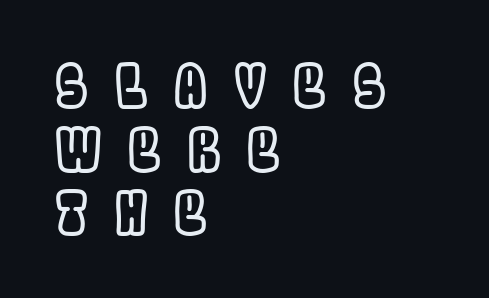
{"italic": "no", "width": "condensed", "x_height": "large", "monospaced": "no", "underline": "no", "align": "left", "line_spacing": "tight", "line_spacing_ratio": 1.08, "letter_spacing": "wide", "letter_spacing_em": 0.45, "glyph_px": 59}
